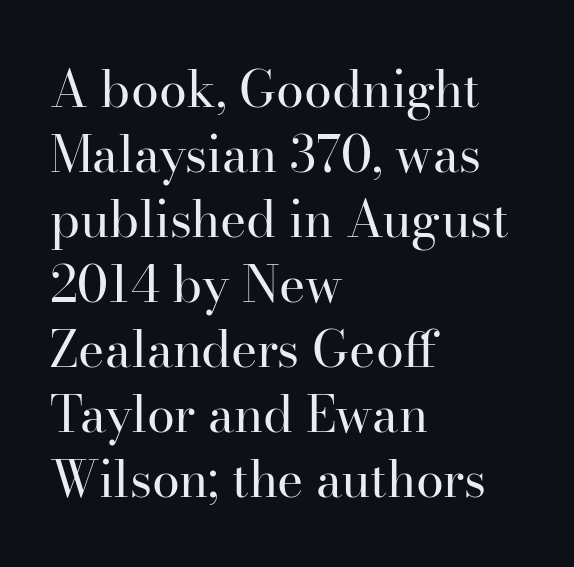
{"serif": "yes", "italic": "no", "bold": "no", "weight": "regular", "width": "normal", "stroke_contrast": "high", "x_height": "small", "monospaced": "no", "underline": "no", "align": "left", "line_spacing": "normal", "line_spacing_ratio": 1.3, "letter_spacing": "normal", "letter_spacing_em": 0.0, "glyph_px": 50}
